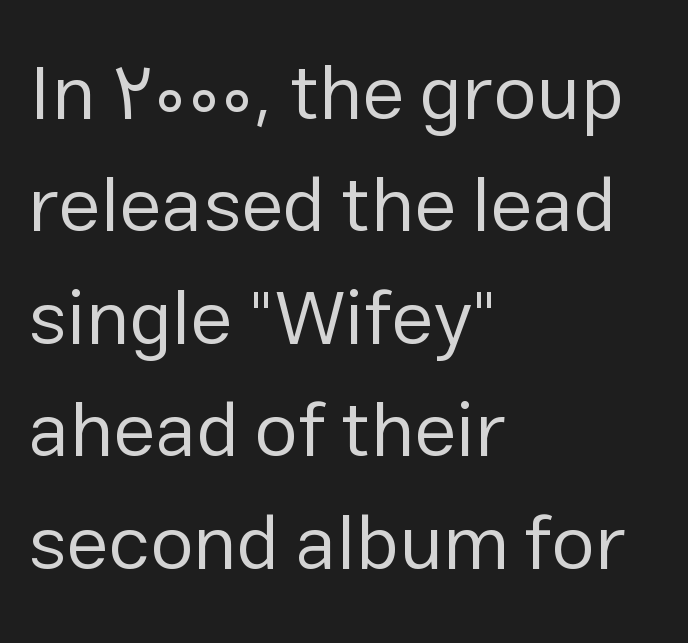
Each word holds together tightly as a unit, with standard inter-letter gaps. This rendering uses left alignment, leaving the right contour irregular. Regular leading. Words float on clear page, feet unadorned. Regarding serifs, this sample does without them.
